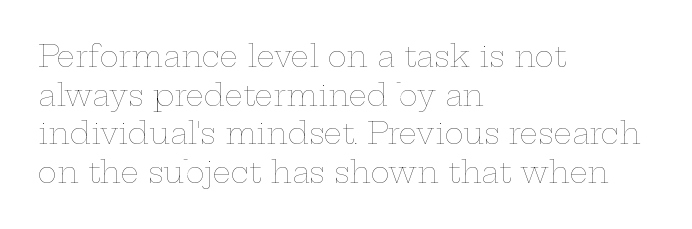
{"italic": "no", "bold": "no", "weight": "thin", "width": "wide", "stroke_contrast": "low", "x_height": "medium", "monospaced": "no", "underline": "no", "align": "left", "line_spacing": "normal", "line_spacing_ratio": 1.33, "letter_spacing": "normal", "letter_spacing_em": 0.0, "glyph_px": 29}
